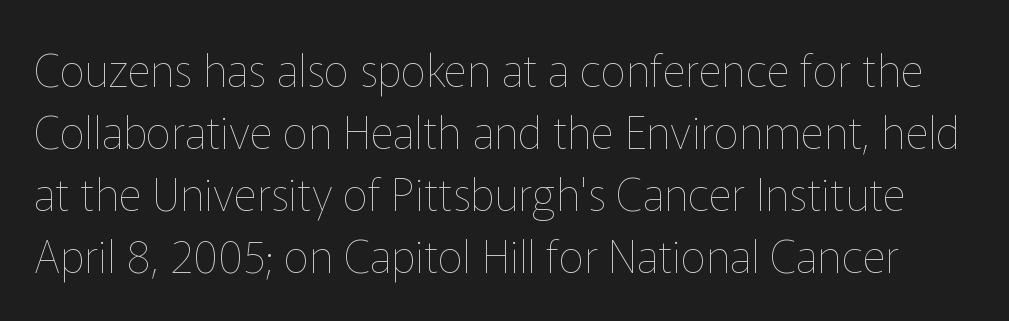
{"italic": "no", "bold": "no", "weight": "thin", "width": "normal", "stroke_contrast": "low", "x_height": "medium", "monospaced": "no", "underline": "no", "line_spacing": "normal", "line_spacing_ratio": 1.38, "letter_spacing": "normal", "letter_spacing_em": 0.0, "glyph_px": 45}
